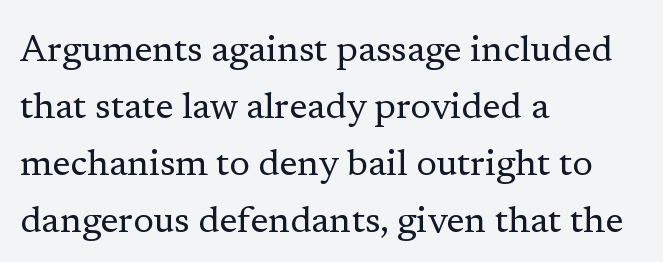
{"serif": "yes", "italic": "no", "bold": "no", "weight": "regular", "width": "normal", "stroke_contrast": "low", "x_height": "medium", "monospaced": "no", "underline": "no", "align": "left", "line_spacing": "normal", "line_spacing_ratio": 1.54, "letter_spacing": "normal", "letter_spacing_em": 0.0, "glyph_px": 37}
